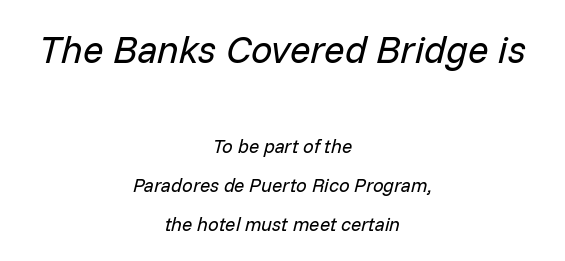
Q: Is the text bold? A: No.
Q: Is the text italic (slanted)? A: Yes, it leans right by about 14 degrees.
Q: Is the text underlined? A: No.
Q: How is the paragraph aligned? A: Centered.
Q: Is the spacing between letters normal or unusually wide? A: Normal.
Q: Is the spacing between lines tight, normal or loose? A: Loose.
Q: Which block of text is set in a larger size, the first (top) or the second (bottom)? A: The first (top) one.
Q: Width (condensed, normal, or wide)? A: Normal.
Q: Stroke contrast? A: Low.
Q: x-height? A: Medium.
Q: Monospaced? A: No.
